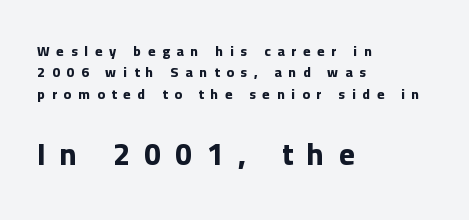
Q: Is the text bold? A: Yes.
Q: Is the text italic (slanted)? A: No, it is upright.
Q: Is the typeface a serif or a sans-serif typeface? A: Sans-serif.
Q: Is the text underlined? A: No.
Q: How is the paragraph aligned? A: Left-aligned.
Q: Is the spacing between letters normal or unusually wide? A: Unusually wide.
Q: Is the spacing between lines tight, normal or loose? A: Normal.
Q: Which block of text is set in a larger size, the first (top) or the second (bottom)? A: The second (bottom) one.
Q: Width (condensed, normal, or wide)? A: Normal.
Q: Stroke contrast? A: Low.
Q: x-height? A: Medium.
Q: Monospaced? A: No.
